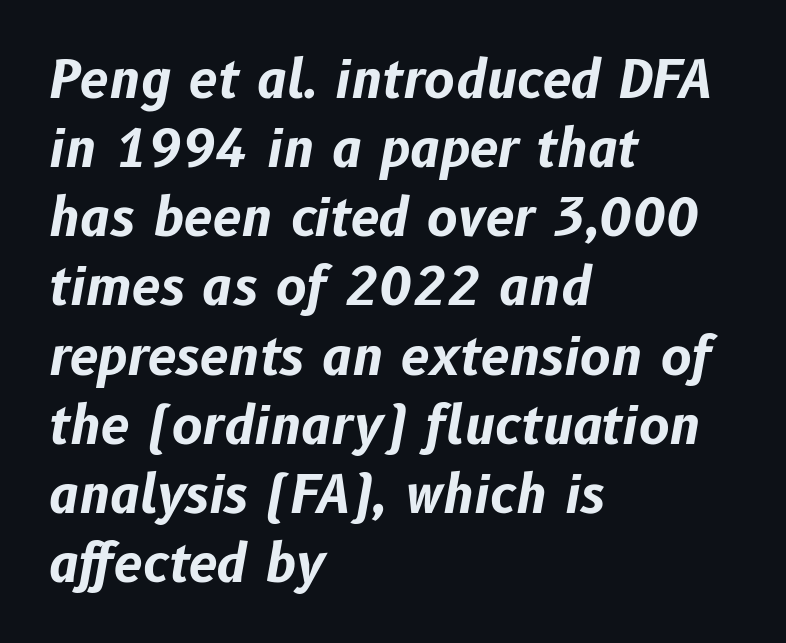
{"italic": "yes", "lean": "right", "slant_degrees": 10, "bold": "yes", "weight": "bold", "width": "normal", "stroke_contrast": "low", "x_height": "medium", "monospaced": "no", "underline": "no", "align": "left", "line_spacing": "normal", "line_spacing_ratio": 1.33, "letter_spacing": "normal", "letter_spacing_em": 0.0, "glyph_px": 52}
